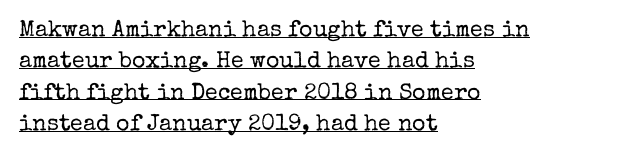
Typeset ragged right — the left edge is the straight one. No extra ink here — the face is not bold. This sample uses an upright cut, with every glyph sitting square on the baseline. In designer terms, the underline attribute is active on this setting.
